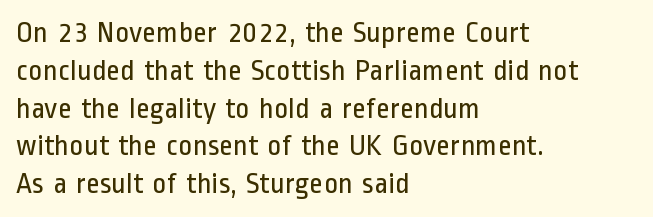
The image shows 30 px regular-weight, condensed sans-serif type, upright; set left-aligned, normal line spacing (1.26x), normal letter spacing, not underlined; low stroke contrast and a medium x-height.
